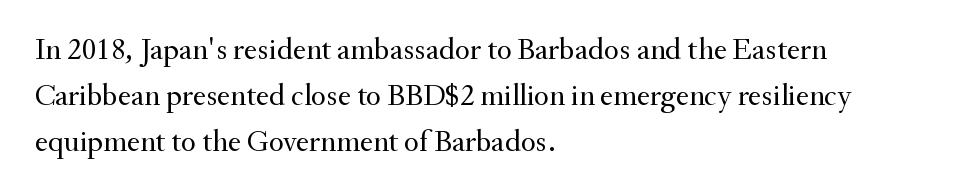
Q: Is the text bold? A: No.
Q: Is the text italic (slanted)? A: No, it is upright.
Q: Is the typeface a serif or a sans-serif typeface? A: Serif.
Q: Is the text underlined? A: No.
Q: How is the paragraph aligned? A: Left-aligned.
Q: Is the spacing between letters normal or unusually wide? A: Normal.
Q: Is the spacing between lines tight, normal or loose? A: Normal.
Q: Width (condensed, normal, or wide)? A: Normal.
Q: Stroke contrast? A: Medium.
Q: x-height? A: Small.
Q: Monospaced? A: No.
